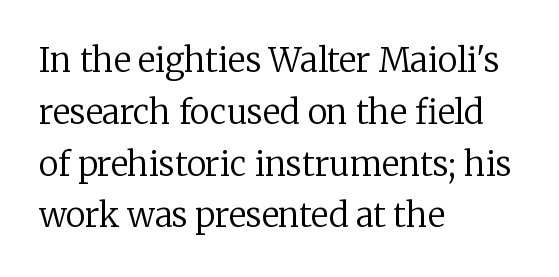
Underline: absent. The letters advance in unequal steps, a hallmark of proportional type. If you drew a ruler down the left edge, every line would touch it. A serif font was chosen for this passage. Regarding leading, the lines here are spaced in the standard way.
